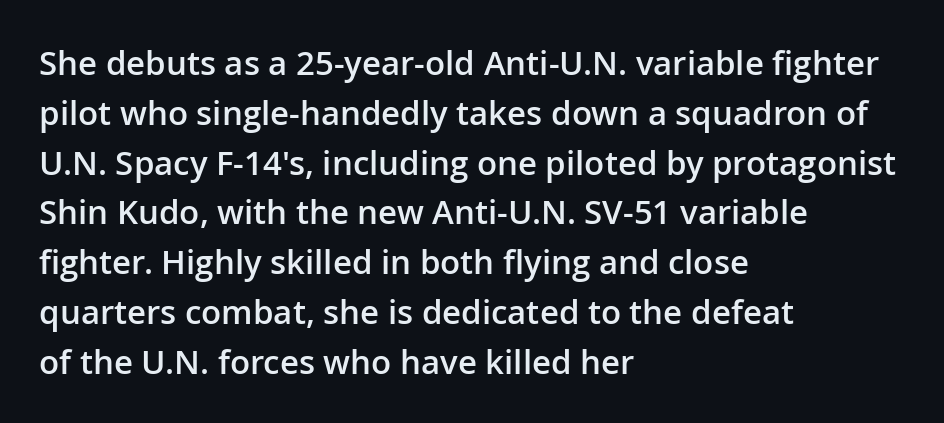
Does the weight exceed regular? Yes, but only to semibold. Vertical strokes here are truly vertical. Leftover space on each line is placed entirely after the last word. Glance below the letters and you will spot only blank space. Rows of type keep a routine distance in the vertical direction. Spacing verdict: proportional, widths tailored to each character.
